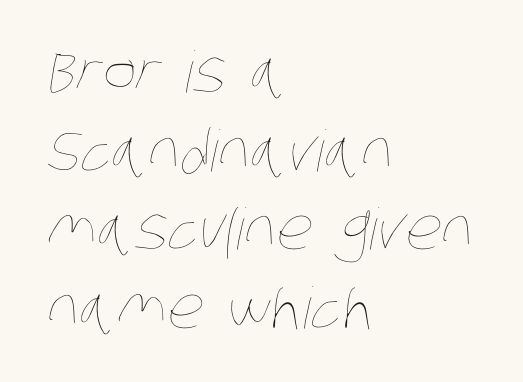
The image shows 57 px thin, condensed type; set left-aligned, normal line spacing (1.38x), normal letter spacing, not underlined; low stroke contrast and a large x-height.
